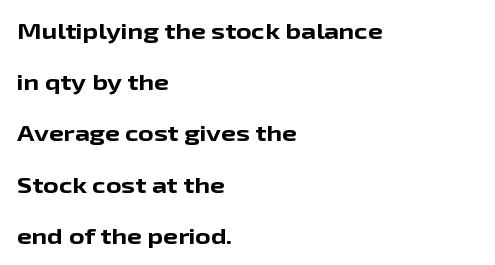
The image shows 21 px bold type, upright; set left-aligned, loose line spacing (2.44x), normal letter spacing, not underlined.
